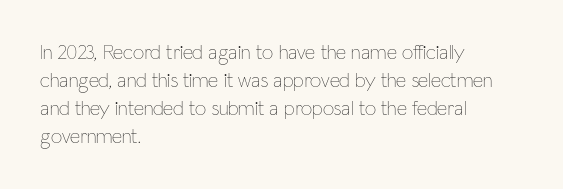
Q: Is the text bold? A: No.
Q: Is the text italic (slanted)? A: No, it is upright.
Q: Is the text underlined? A: No.
Q: How is the paragraph aligned? A: Left-aligned.
Q: Is the spacing between letters normal or unusually wide? A: Normal.
Q: Is the spacing between lines tight, normal or loose? A: Normal.
